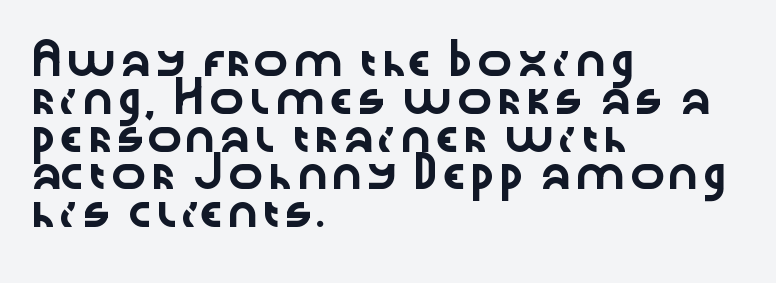
The image shows 30 px wide sans-serif type, upright; set left-aligned, normal line spacing (1.26x), normal letter spacing, not underlined; low stroke contrast and a medium x-height.
